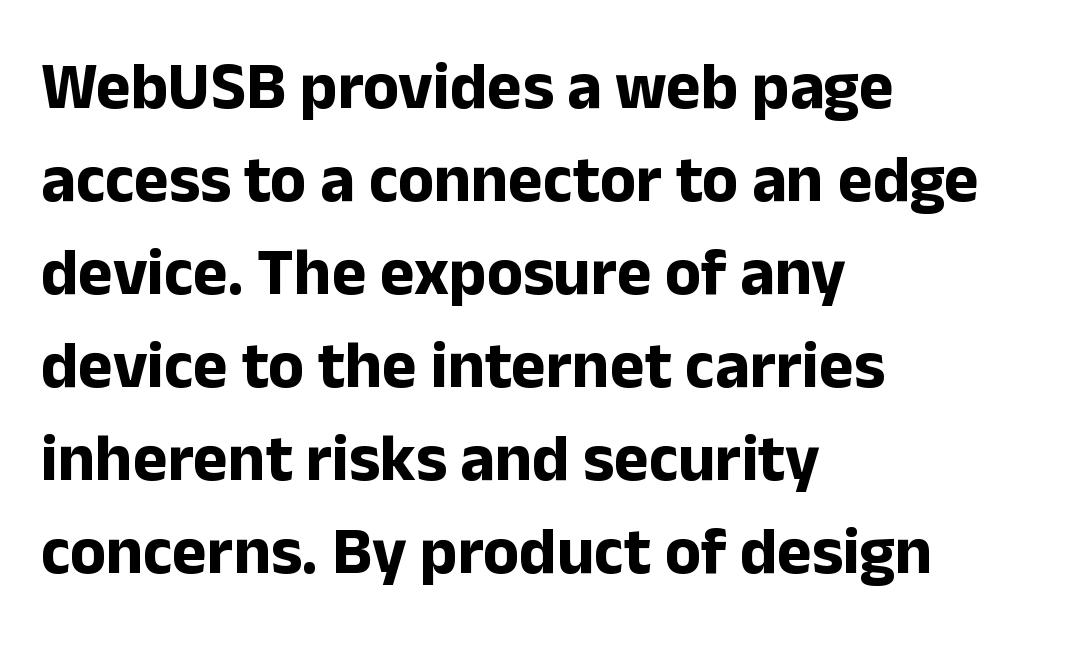
{"serif": "no", "italic": "no", "bold": "yes", "weight": "bold", "width": "normal", "stroke_contrast": "low", "x_height": "medium", "monospaced": "no", "underline": "no", "align": "left", "line_spacing": "normal", "line_spacing_ratio": 1.41, "letter_spacing": "normal", "letter_spacing_em": 0.0, "glyph_px": 66}
